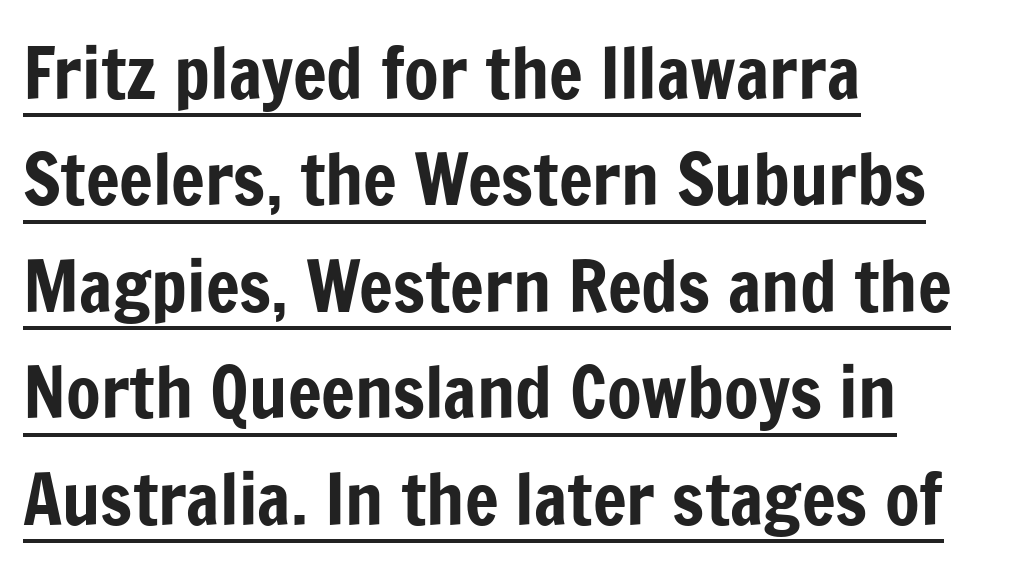
{"serif": "no", "italic": "no", "width": "condensed", "stroke_contrast": "low", "x_height": "medium", "monospaced": "no", "underline": "yes", "align": "left", "line_spacing": "normal", "line_spacing_ratio": 1.5, "letter_spacing": "normal", "letter_spacing_em": 0.0, "glyph_px": 71}
